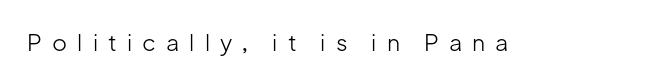
The image shows 23 px text type, upright; set unusually wide letter spacing (+0.44 em), not underlined.
